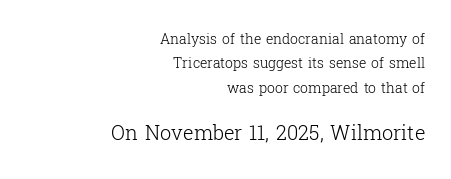
{"italic": "no", "bold": "no", "underline": "no", "align": "right", "line_spacing_ratio": 1.74, "letter_spacing": "normal", "letter_spacing_em": 0.0, "larger_block": "second", "size_ratio": 1.43, "glyph_px": 20}
